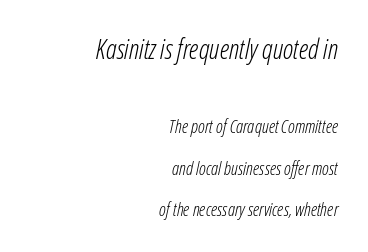
Lines of text with bare space underneath. Larger block? The one above; the one below is distinctly smaller. Weight: regular or lighter. A typesetter would mark this as italic. Does extra space separate the letters? No, they use regular spacing.
